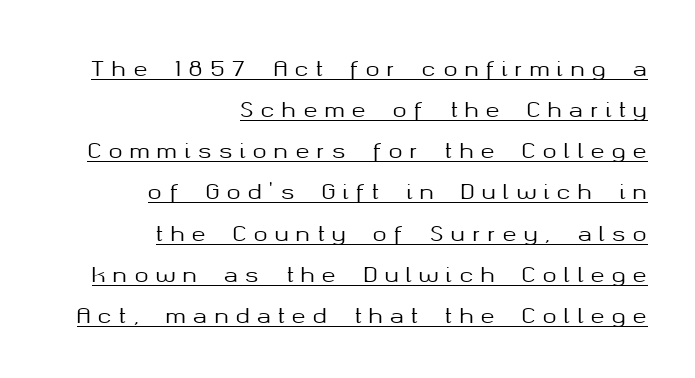
The image shows 21 px text type, upright; set right-aligned, loose line spacing (1.96x), unusually wide letter spacing (+0.34 em), underlined.
